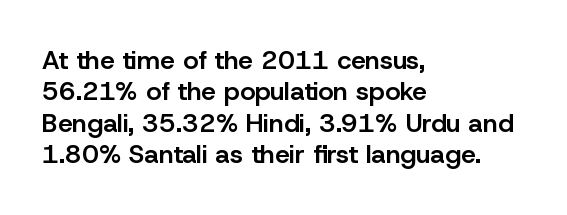
{"italic": "no", "bold": "semi", "underline": "no", "align": "left", "line_spacing_ratio": 1.21, "letter_spacing": "normal", "letter_spacing_em": 0.0, "glyph_px": 26}
